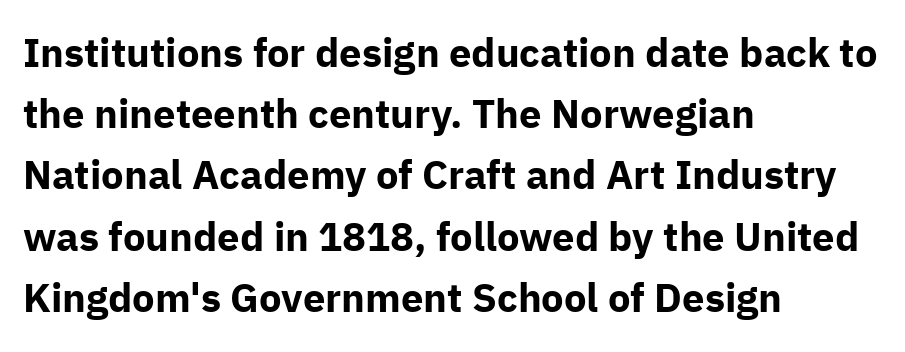
Q: Is the text bold? A: Yes.
Q: Is the text italic (slanted)? A: No, it is upright.
Q: Is the typeface a serif or a sans-serif typeface? A: Sans-serif.
Q: Is the text underlined? A: No.
Q: How is the paragraph aligned? A: Left-aligned.
Q: Is the spacing between letters normal or unusually wide? A: Normal.
Q: Is the spacing between lines tight, normal or loose? A: Normal.
Q: Width (condensed, normal, or wide)? A: Normal.
Q: Stroke contrast? A: Low.
Q: x-height? A: Medium.
Q: Monospaced? A: No.
